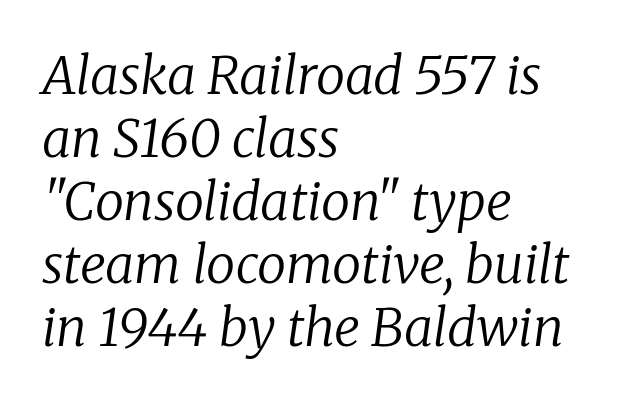
Q: Is the text bold? A: No.
Q: Is the text italic (slanted)? A: Yes, it leans right by about 8 degrees.
Q: Is the typeface a serif or a sans-serif typeface? A: Serif.
Q: Is the text underlined? A: No.
Q: How is the paragraph aligned? A: Left-aligned.
Q: Is the spacing between letters normal or unusually wide? A: Normal.
Q: Width (condensed, normal, or wide)? A: Normal.
Q: Stroke contrast? A: Low.
Q: x-height? A: Medium.
Q: Monospaced? A: No.
